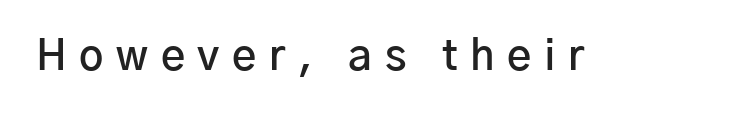
Do the characters align in a grid? No, the font is proportional. Descenders hang freely into open space. The glyphs in this specimen are sans serif. The letters are semibold — heavier than regular but short of a full bold.
